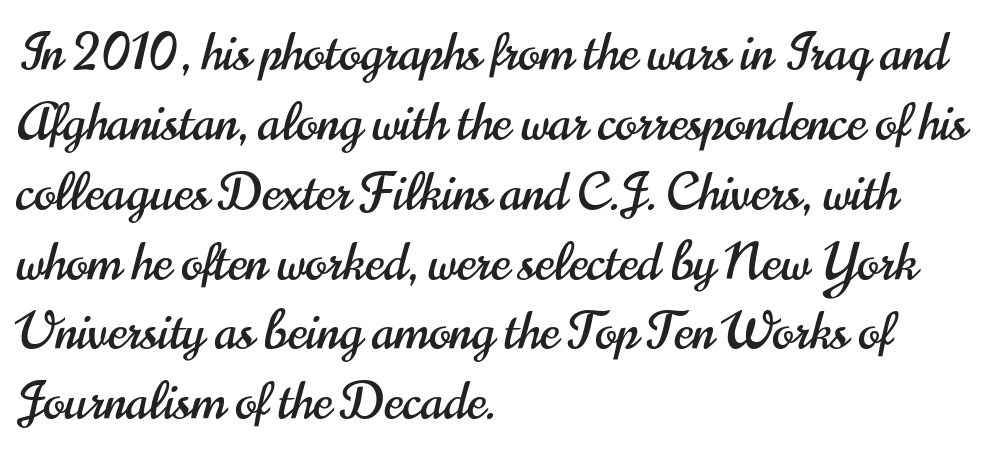
Q: Is the text italic (slanted)? A: Yes.
Q: Is the typeface a serif or a sans-serif typeface? A: Sans-serif.
Q: Is the text underlined? A: No.
Q: How is the paragraph aligned? A: Left-aligned.
Q: Is the spacing between letters normal or unusually wide? A: Normal.
Q: Is the spacing between lines tight, normal or loose? A: Normal.
Q: Width (condensed, normal, or wide)? A: Condensed.
Q: Stroke contrast? A: High.
Q: x-height? A: Small.
Q: Monospaced? A: No.
